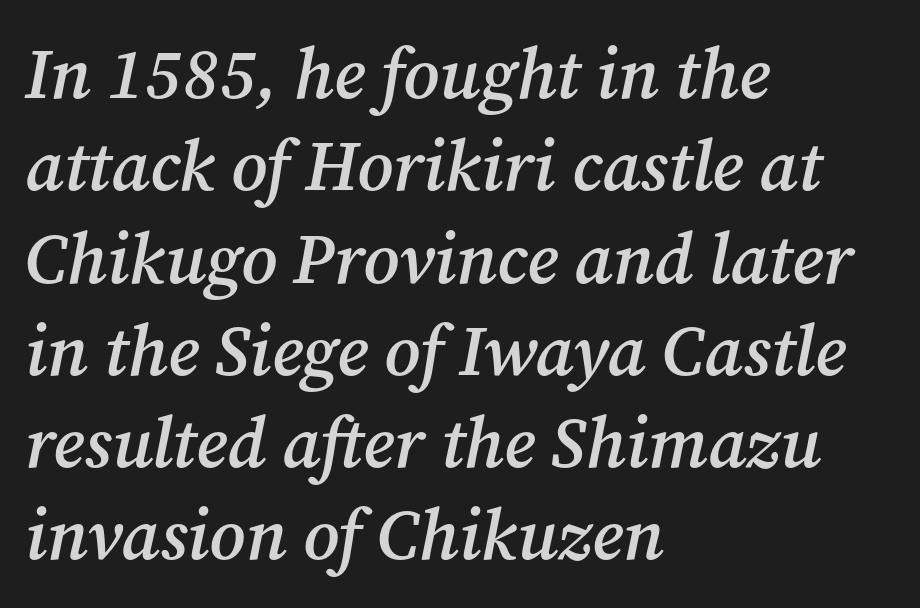
The image shows 71 px semibold serif type, italic (leaning right); set left-aligned, normal line spacing (1.3x), normal letter spacing, not underlined; medium stroke contrast and a medium x-height.
